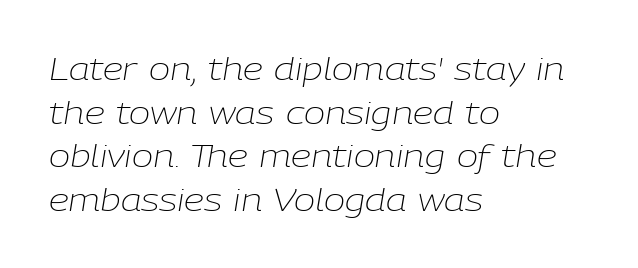
{"italic": "yes", "lean": "right", "slant_degrees": 9, "bold": "no", "weight": "light", "width": "normal", "stroke_contrast": "low", "x_height": "medium", "monospaced": "no", "underline": "no", "align": "left", "line_spacing": "normal", "line_spacing_ratio": 1.36, "letter_spacing": "normal", "letter_spacing_em": 0.0, "glyph_px": 32}
